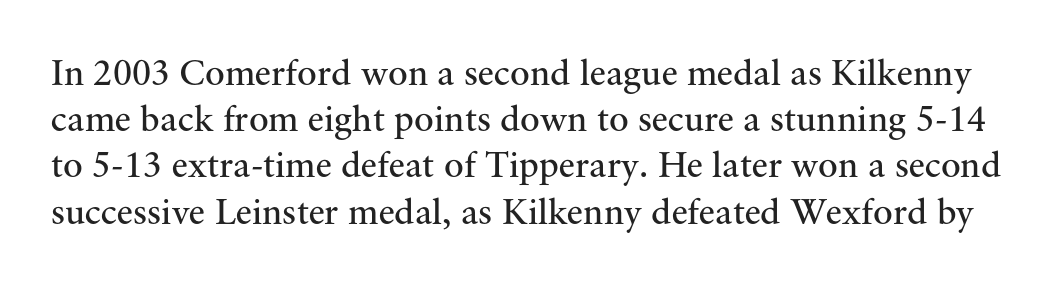
Q: Is the text bold? A: No.
Q: Is the text italic (slanted)? A: No, it is upright.
Q: Is the typeface a serif or a sans-serif typeface? A: Serif.
Q: Is the text underlined? A: No.
Q: Is the spacing between letters normal or unusually wide? A: Normal.
Q: Is the spacing between lines tight, normal or loose? A: Normal.
Q: Width (condensed, normal, or wide)? A: Normal.
Q: Stroke contrast? A: Medium.
Q: x-height? A: Small.
Q: Monospaced? A: No.
